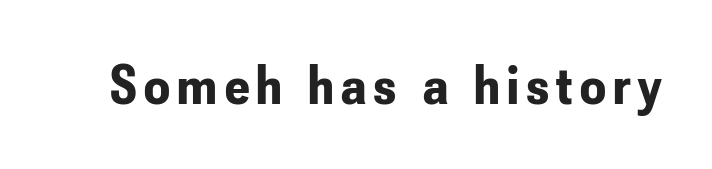
{"serif": "no", "italic": "no", "bold": "yes", "weight": "bold", "width": "condensed", "stroke_contrast": "low", "x_height": "small", "monospaced": "no", "underline": "no", "glyph_px": 57}
